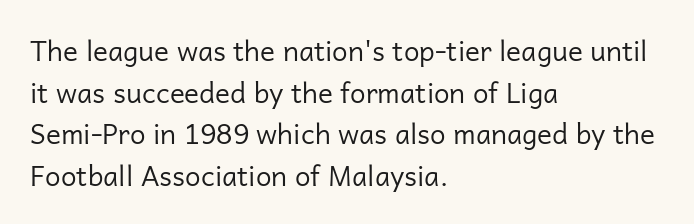
Clear beneath every line of the passage. The rows are spaced the way most documents space them. The tracking reads as untouched default to a designer's eye. The characters are drawn with everyday or finer stroke widths.
